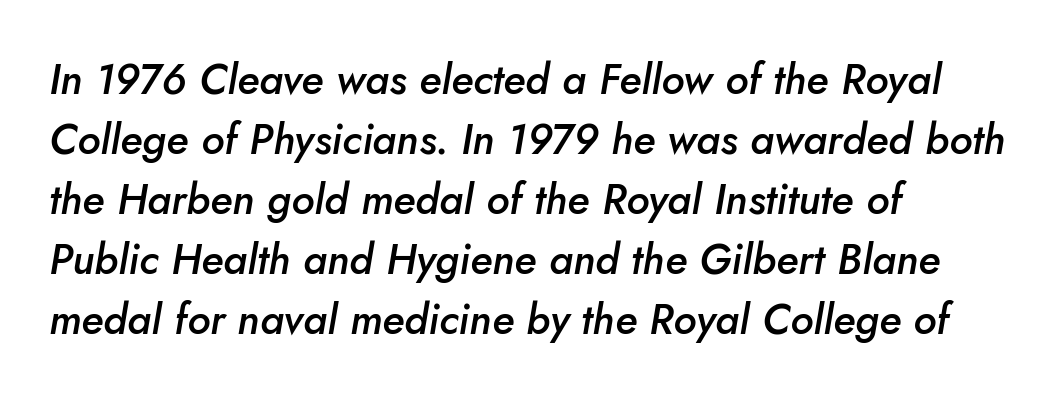
{"italic": "yes", "lean": "right", "slant_degrees": 5, "bold": "semi", "weight": "semibold", "width": "normal", "stroke_contrast": "low", "x_height": "small", "monospaced": "no", "underline": "no", "align": "left", "line_spacing": "normal", "line_spacing_ratio": 1.43, "letter_spacing": "normal", "letter_spacing_em": 0.0, "glyph_px": 42}
